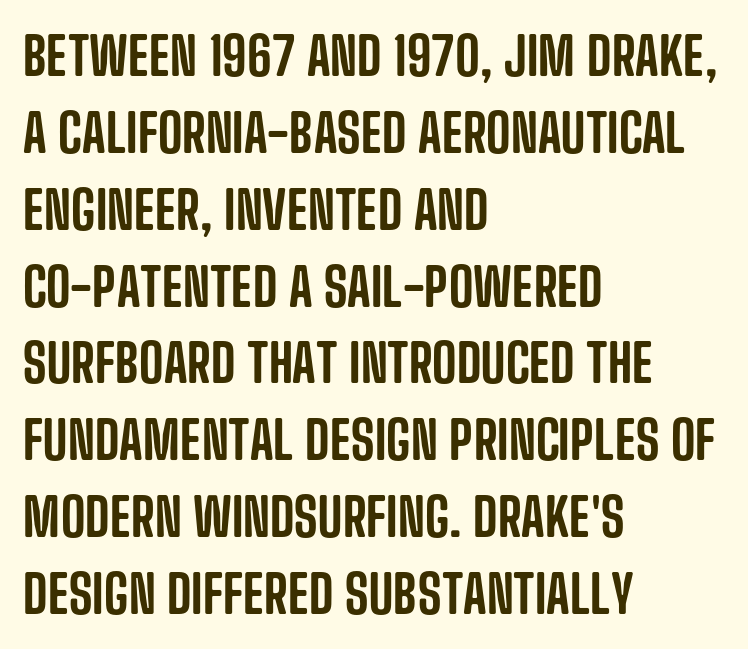
Q: Is the text italic (slanted)? A: No, it is upright.
Q: Is the typeface a serif or a sans-serif typeface? A: Sans-serif.
Q: Is the text underlined? A: No.
Q: How is the paragraph aligned? A: Left-aligned.
Q: Is the spacing between letters normal or unusually wide? A: Normal.
Q: Is the spacing between lines tight, normal or loose? A: Normal.
Q: Width (condensed, normal, or wide)? A: Condensed.
Q: Stroke contrast? A: Low.
Q: x-height? A: Large.
Q: Monospaced? A: No.
